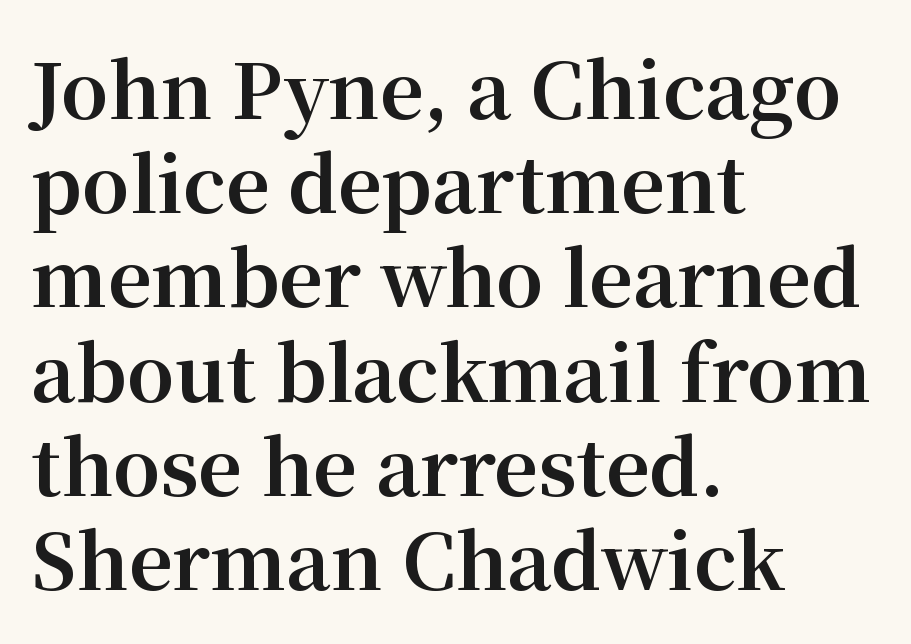
{"serif": "yes", "italic": "no", "bold": "yes", "weight": "bold", "width": "normal", "stroke_contrast": "medium", "x_height": "medium", "monospaced": "no", "underline": "no", "align": "left", "line_spacing_ratio": 1.24, "letter_spacing": "normal", "letter_spacing_em": 0.0, "glyph_px": 76}
